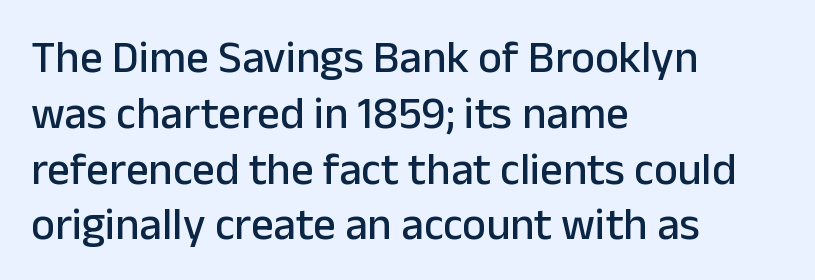
Q: Is the text italic (slanted)? A: No, it is upright.
Q: Is the typeface a serif or a sans-serif typeface? A: Sans-serif.
Q: Is the text underlined? A: No.
Q: How is the paragraph aligned? A: Left-aligned.
Q: Is the spacing between letters normal or unusually wide? A: Normal.
Q: Width (condensed, normal, or wide)? A: Normal.
Q: Stroke contrast? A: Low.
Q: x-height? A: Medium.
Q: Monospaced? A: No.
